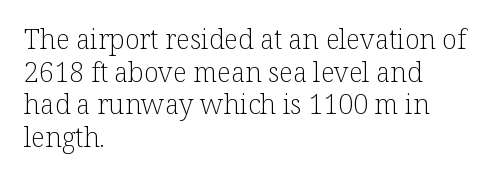
Q: Is the text bold? A: No.
Q: Is the text italic (slanted)? A: No, it is upright.
Q: Is the text underlined? A: No.
Q: How is the paragraph aligned? A: Left-aligned.
Q: Is the spacing between letters normal or unusually wide? A: Normal.
